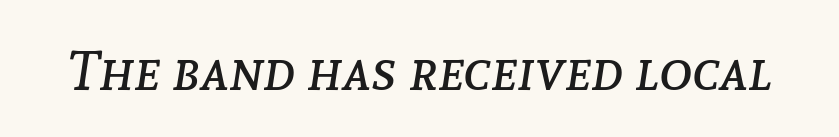
The image shows 56 px regular-weight type, italic (leaning right); set normal letter spacing, not underlined; low stroke contrast and a medium x-height.
